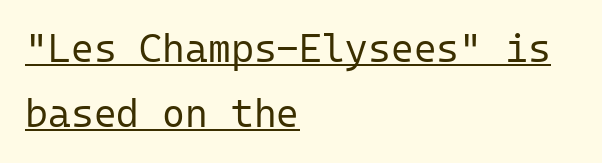
No feet cap the strokes, marking this as sans-serif type. Compared with undecorated copy, this sample adds a rule below the words. Every stem runs plumb, perpendicular to the baseline. Summary of vertical rhythm: regular, with standard interline spacing. The weight tops out at a normal text grade. A typesetter would call this zero additional tracking.
